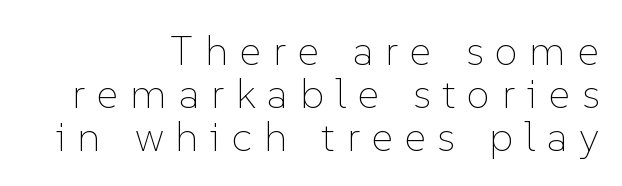
The image shows 42 px thin type, upright; set right-aligned, tight line spacing (1.02x), unusually wide letter spacing (+0.28 em), not underlined; low stroke contrast and a medium x-height.
